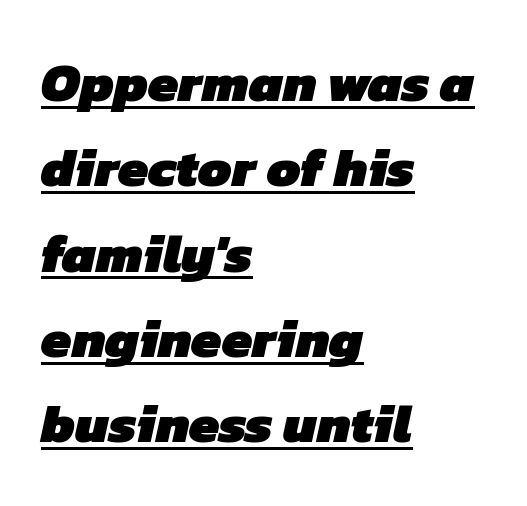
Q: Is the text bold? A: Yes.
Q: Is the typeface a serif or a sans-serif typeface? A: Sans-serif.
Q: Is the text underlined? A: Yes.
Q: How is the paragraph aligned? A: Left-aligned.
Q: Is the spacing between letters normal or unusually wide? A: Normal.
Q: Is the spacing between lines tight, normal or loose? A: Normal.
Q: Width (condensed, normal, or wide)? A: Normal.
Q: Stroke contrast? A: Low.
Q: x-height? A: Medium.
Q: Monospaced? A: No.
